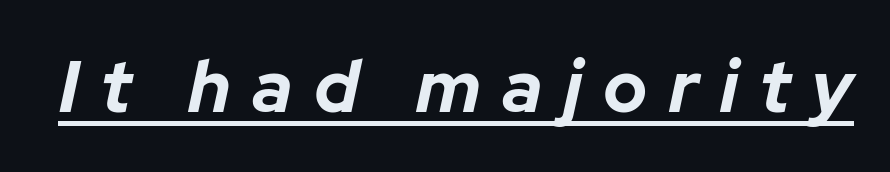
Q: Is the text bold? A: Yes.
Q: Is the text italic (slanted)? A: Yes, it leans right by about 12 degrees.
Q: Is the text underlined? A: Yes.
Q: Is the spacing between letters normal or unusually wide? A: Unusually wide.
Q: Width (condensed, normal, or wide)? A: Normal.
Q: Stroke contrast? A: Low.
Q: x-height? A: Medium.
Q: Monospaced? A: No.
